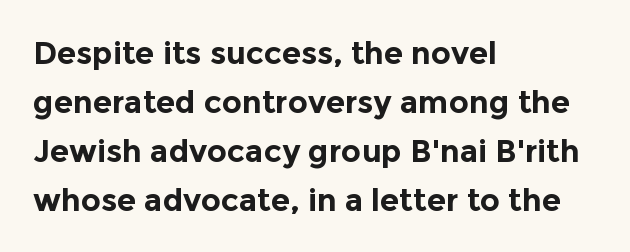
{"serif": "no", "italic": "no", "bold": "yes", "weight": "bold", "width": "normal", "x_height": "medium", "monospaced": "no", "underline": "no", "align": "left", "line_spacing": "normal", "line_spacing_ratio": 1.58, "letter_spacing": "normal", "letter_spacing_em": 0.0, "glyph_px": 31}
